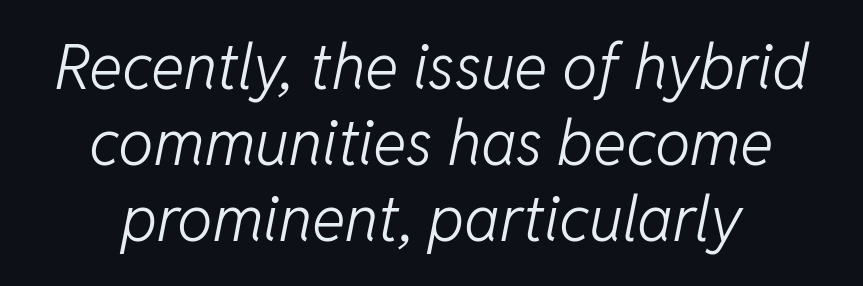
Q: Is the text bold? A: No.
Q: Is the text italic (slanted)? A: Yes, it leans right by about 11 degrees.
Q: Is the text underlined? A: No.
Q: How is the paragraph aligned? A: Centered.
Q: Is the spacing between letters normal or unusually wide? A: Normal.
Q: Width (condensed, normal, or wide)? A: Normal.
Q: Stroke contrast? A: Low.
Q: x-height? A: Medium.
Q: Monospaced? A: No.
